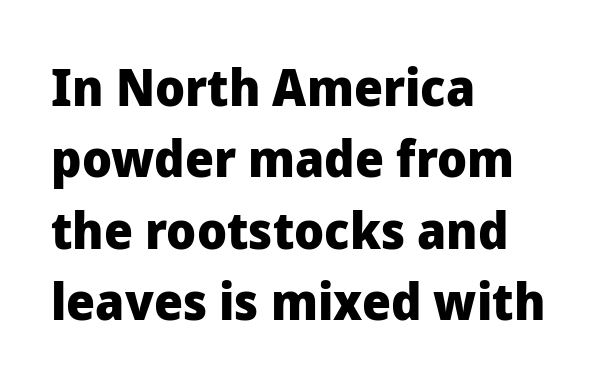
Q: Is the text bold? A: Yes.
Q: Is the text italic (slanted)? A: No, it is upright.
Q: Is the typeface a serif or a sans-serif typeface? A: Sans-serif.
Q: Is the text underlined? A: No.
Q: How is the paragraph aligned? A: Left-aligned.
Q: Is the spacing between letters normal or unusually wide? A: Normal.
Q: Is the spacing between lines tight, normal or loose? A: Normal.
Q: Width (condensed, normal, or wide)? A: Normal.
Q: Stroke contrast? A: Low.
Q: x-height? A: Medium.
Q: Monospaced? A: No.
